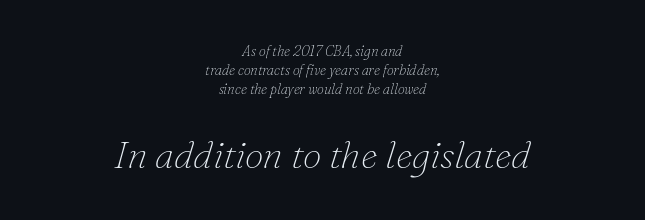
{"serif": "yes", "italic": "yes", "lean": "right", "slant_degrees": 16, "bold": "no", "weight": "thin", "width": "normal", "stroke_contrast": "low", "x_height": "small", "monospaced": "no", "underline": "no", "align": "center", "line_spacing": "normal", "line_spacing_ratio": 1.37, "letter_spacing": "normal", "letter_spacing_em": 0.0, "larger_block": "second", "size_ratio": 2.71, "glyph_px": 38}
